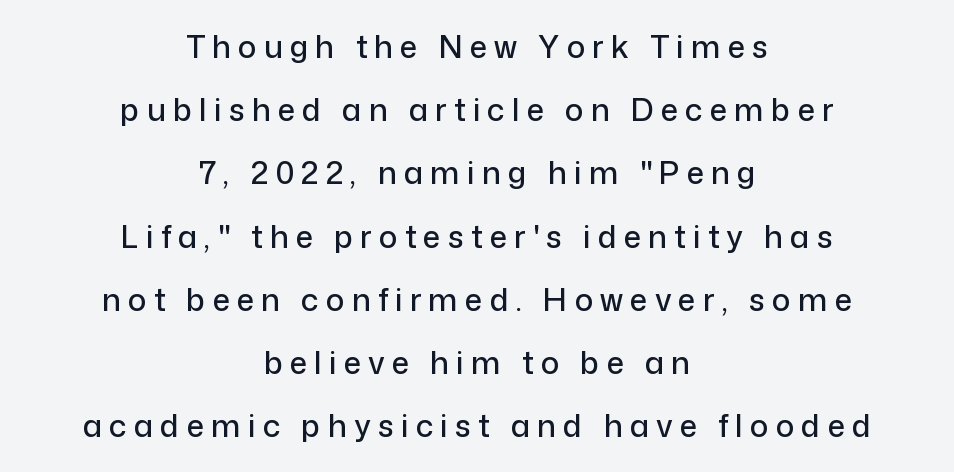
{"serif": "no", "italic": "no", "width": "normal", "stroke_contrast": "low", "x_height": "medium", "monospaced": "no", "underline": "no", "align": "center", "line_spacing": "loose", "line_spacing_ratio": 2.04, "letter_spacing": "wide", "letter_spacing_em": 0.23, "glyph_px": 31}
